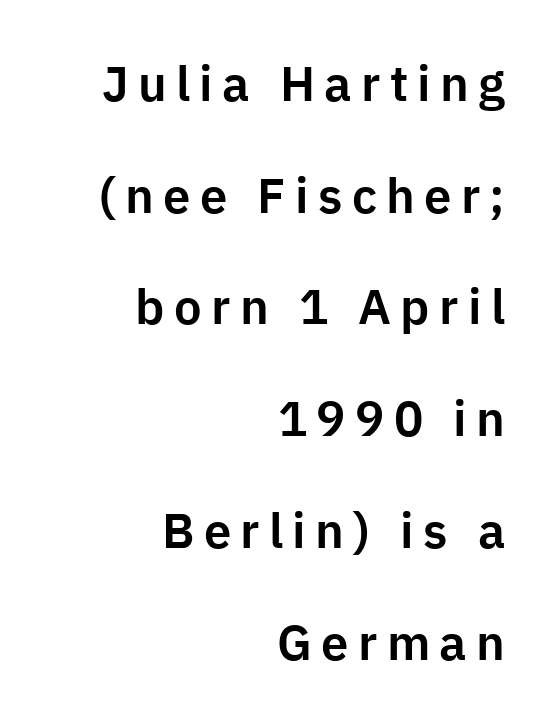
Notice the wide empty band between every row — that's loose leading. Check where the strokes stop: nothing finishes them off — pure sans. The passage is arranged like a letterhead date or caption credit — flush right. Here the designer chose a conventional face with non-uniform glyph widths. Nope, not italic — everything's standing straight.
